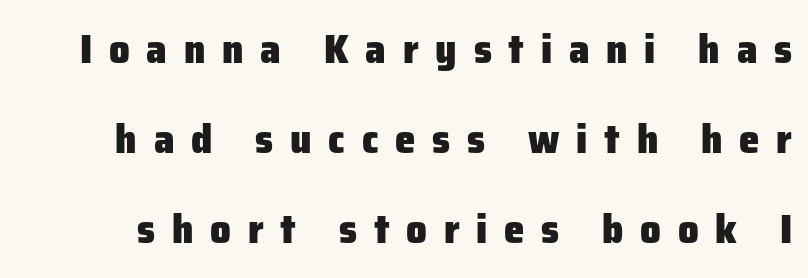
Q: Is the text bold? A: Yes.
Q: Is the text italic (slanted)? A: No, it is upright.
Q: Is the typeface a serif or a sans-serif typeface? A: Sans-serif.
Q: Is the text underlined? A: No.
Q: Is the spacing between letters normal or unusually wide? A: Unusually wide.
Q: Is the spacing between lines tight, normal or loose? A: Loose.
Q: Width (condensed, normal, or wide)? A: Normal.
Q: Stroke contrast? A: Low.
Q: x-height? A: Medium.
Q: Monospaced? A: No.
